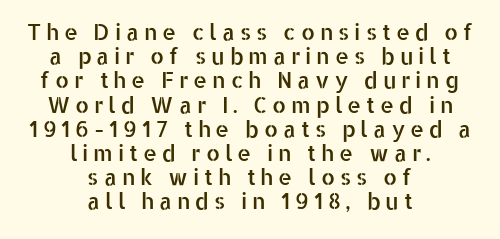
{"italic": "no", "underline": "no", "align": "center", "line_spacing": "tight", "line_spacing_ratio": 1.1, "letter_spacing": "wide", "letter_spacing_em": 0.22, "glyph_px": 22}
